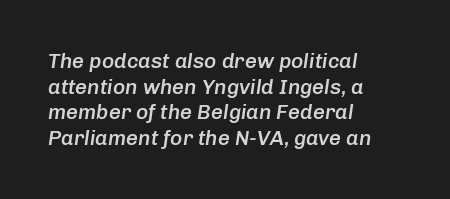
Q: Is the text bold? A: Semi-bold.
Q: Is the text italic (slanted)? A: Yes, it leans right by about 8 degrees.
Q: Is the text underlined? A: No.
Q: How is the paragraph aligned? A: Left-aligned.
Q: Is the spacing between letters normal or unusually wide? A: Normal.
